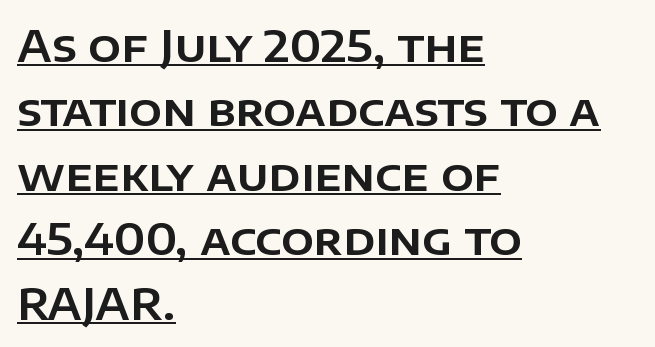
Honestly, the row spacing looks completely unremarkable. When letters stand straight like this, we call the style roman or upright. Caption: multi-line text, flush left, ragged right. The lettering is marked with a stroke running underneath it. These lines are rendered in a variable-pitch font.
